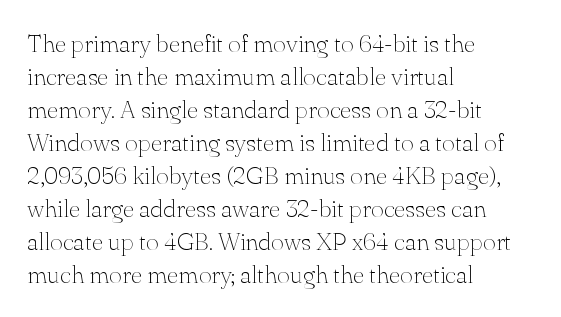
{"italic": "no", "bold": "no", "underline": "no", "align": "left", "line_spacing": "normal", "line_spacing_ratio": 1.32, "letter_spacing": "normal", "letter_spacing_em": 0.0, "glyph_px": 25}
